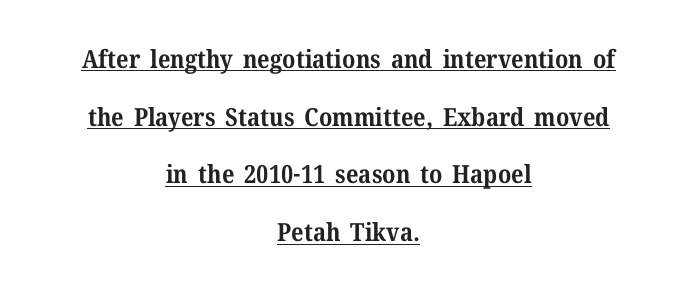
Notice how the passage keeps no hard edge, just a central spine. The passage shown stacks its lines with a broad gap. This rendering features underlined lettering. Tall strokes in this sample are plumb rather than angled. A typesetter would call this zero additional tracking.
